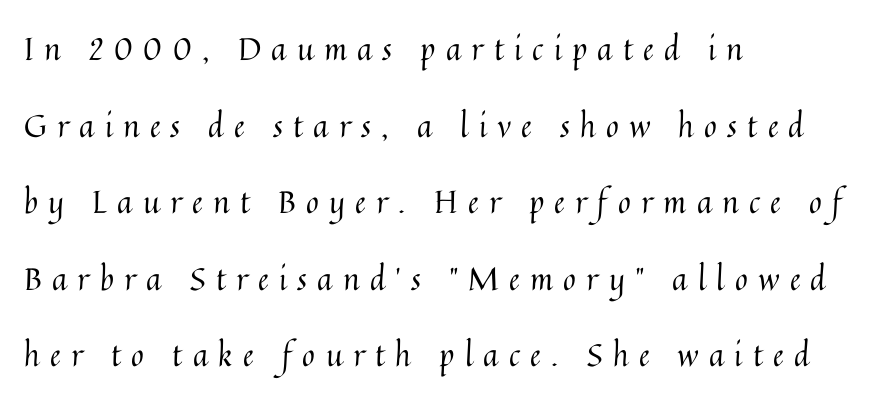
Q: Is the text bold? A: No.
Q: Is the text italic (slanted)? A: Yes.
Q: Is the text underlined? A: No.
Q: How is the paragraph aligned? A: Left-aligned.
Q: Is the spacing between letters normal or unusually wide? A: Unusually wide.
Q: Is the spacing between lines tight, normal or loose? A: Loose.
Q: Width (condensed, normal, or wide)? A: Normal.
Q: Stroke contrast? A: Medium.
Q: x-height? A: Medium.
Q: Monospaced? A: No.
